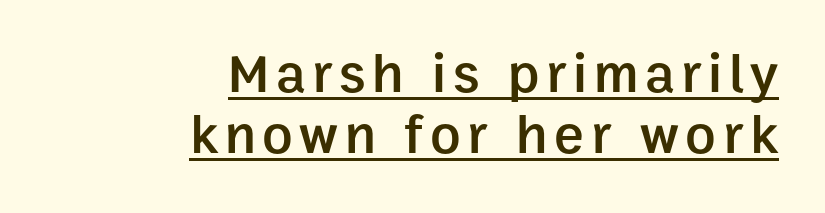
The image shows 56 px semibold sans-serif type, upright; set right-aligned, tight line spacing (1.09x), underlined; low stroke contrast and a medium x-height.
